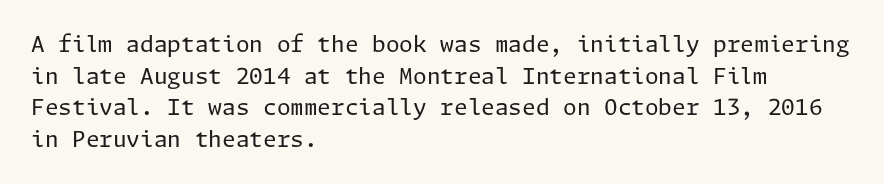
The image shows 22 px text type, upright; set left-aligned, normal line spacing (1.44x), normal letter spacing, not underlined.
